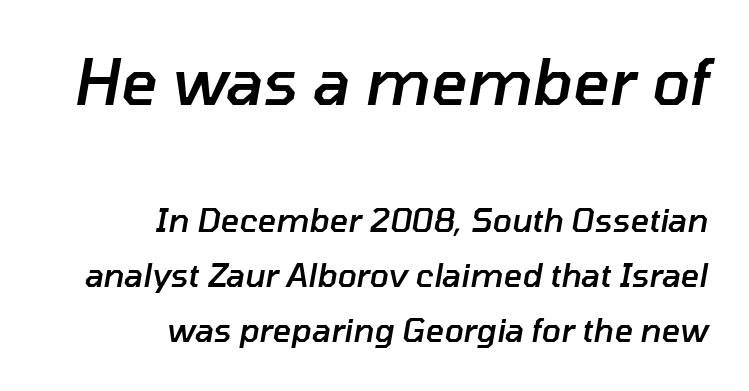
The image shows 63 px semibold type, italic (leaning right); set right-aligned, line spacing 1.71x, normal letter spacing, not underlined; the first (top) block is 1.97x larger; low stroke contrast and a medium x-height.
